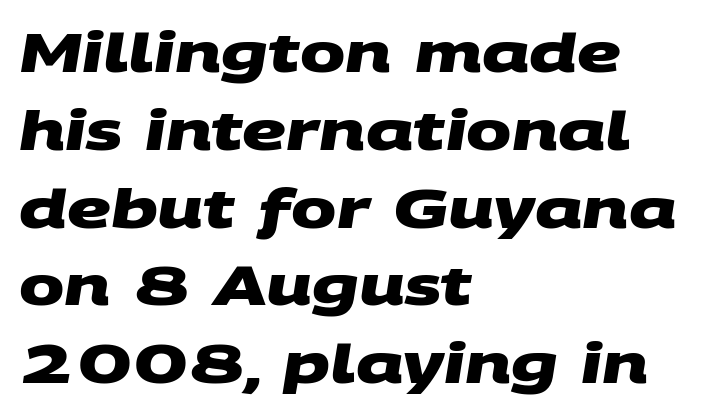
Nope, no serifs anywhere on these letters. The lines in this sample share a left origin and differ only in where they stop. Compared with typical body copy, the letter spacing here is the same. Summary of vertical rhythm: regular, with standard interline spacing. Honestly, there is no underline to notice here at all.
